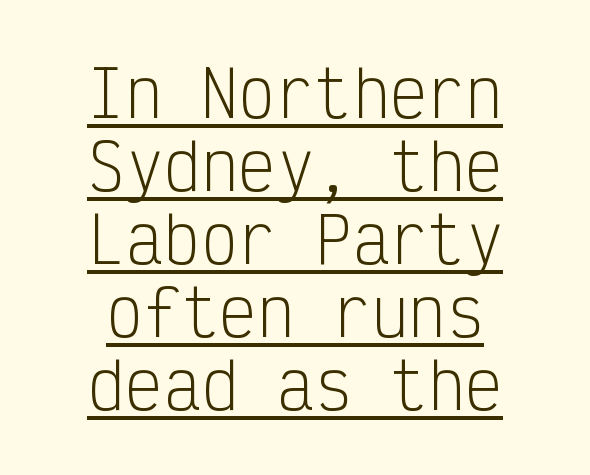
{"serif": "no", "italic": "no", "bold": "no", "weight": "light", "width": "condensed", "stroke_contrast": "low", "x_height": "medium", "monospaced": "yes", "underline": "yes", "align": "center", "line_spacing_ratio": 1.16, "letter_spacing": "normal", "letter_spacing_em": 0.0, "glyph_px": 63}
